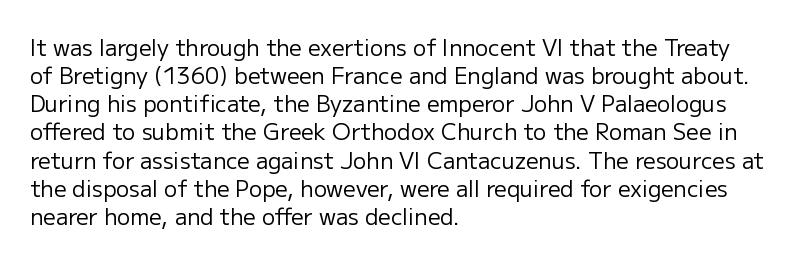
{"italic": "no", "bold": "no", "underline": "no", "align": "left", "line_spacing": "normal", "line_spacing_ratio": 1.28, "letter_spacing": "normal", "letter_spacing_em": 0.0, "glyph_px": 22}
